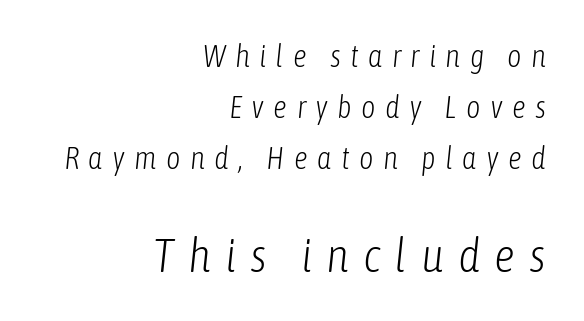
The image shows 47 px light, condensed type, italic (leaning right); set right-aligned, normal line spacing (1.64x), unusually wide letter spacing (+0.3 em), not underlined; the second (bottom) block is 1.52x larger; low stroke contrast and a medium x-height.
